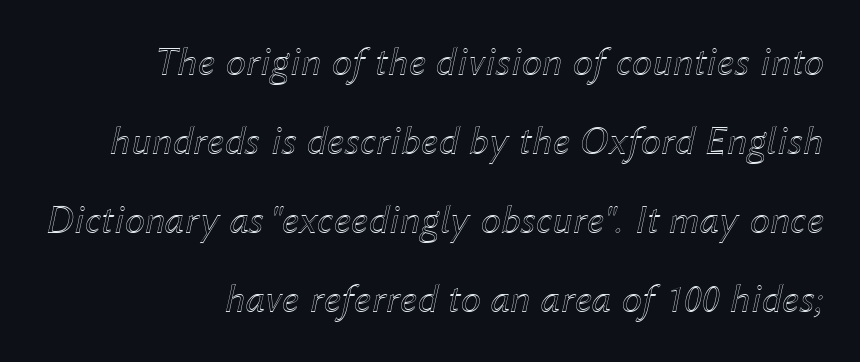
The image shows 41 px text type, italic (leaning right); set right-aligned, loose line spacing (1.93x), normal letter spacing, not underlined; a medium x-height.
